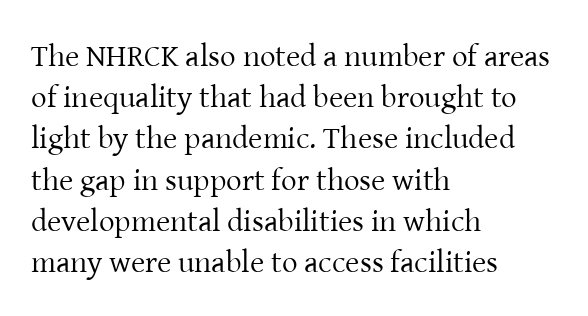
The font sits on the lighter half of the weight spectrum, regular included. Decoration check: the copy has no underline. The lettering holds an erect, upright posture throughout. These lines keep a tight, regular rhythm from letter to letter. Regarding leading, the lines here are spaced in the standard way. Line starts are locked; line ends wander.
